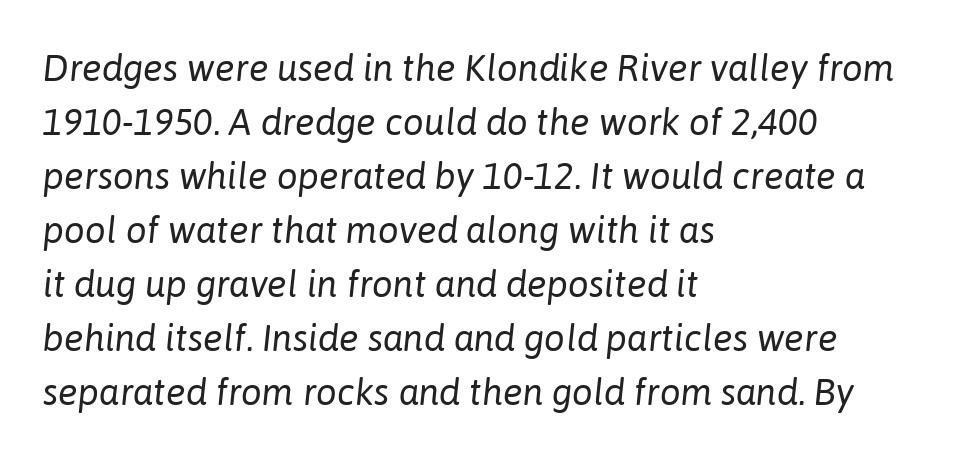
{"italic": "yes", "lean": "right", "slant_degrees": 6, "bold": "no", "weight": "regular", "width": "normal", "stroke_contrast": "low", "x_height": "medium", "monospaced": "no", "underline": "no", "align": "left", "line_spacing": "normal", "line_spacing_ratio": 1.46, "letter_spacing": "normal", "letter_spacing_em": 0.0, "glyph_px": 37}
